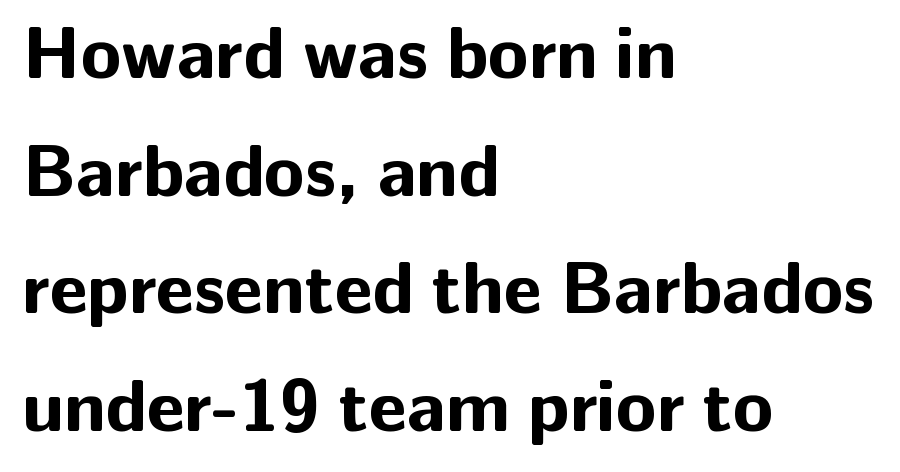
The image shows 74 px bold sans-serif type, upright; set left-aligned, normal line spacing (1.59x), normal letter spacing, not underlined; low stroke contrast and a medium x-height.
